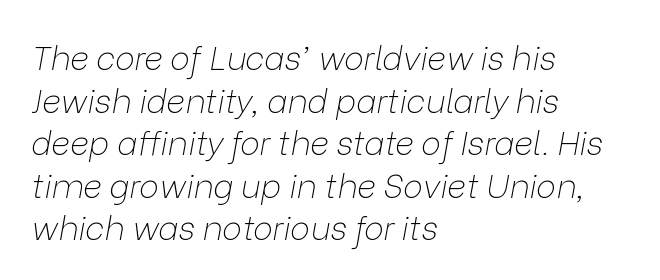
Q: Is the text bold? A: No.
Q: Is the text italic (slanted)? A: Yes, it leans right by about 9 degrees.
Q: Is the text underlined? A: No.
Q: How is the paragraph aligned? A: Left-aligned.
Q: Is the spacing between letters normal or unusually wide? A: Normal.
Q: Is the spacing between lines tight, normal or loose? A: Normal.
Q: Width (condensed, normal, or wide)? A: Normal.
Q: Stroke contrast? A: Low.
Q: x-height? A: Medium.
Q: Monospaced? A: No.
